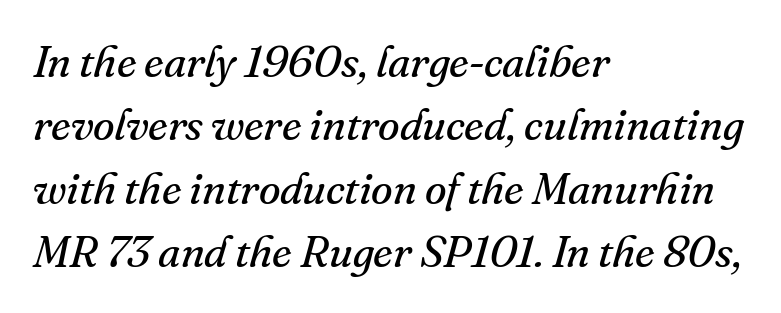
The image shows 44 px regular-weight serif type, italic (leaning right); set left-aligned, normal line spacing (1.44x), normal letter spacing, not underlined; medium stroke contrast and a small x-height.
